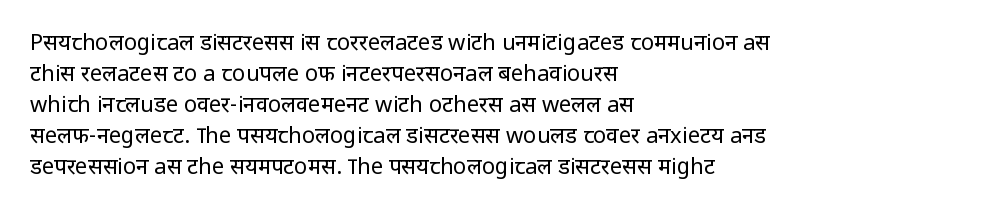
Q: Is the text bold? A: No.
Q: Is the text italic (slanted)? A: No, it is upright.
Q: Is the text underlined? A: No.
Q: How is the paragraph aligned? A: Left-aligned.
Q: Is the spacing between letters normal or unusually wide? A: Normal.
Q: Is the spacing between lines tight, normal or loose? A: Normal.
